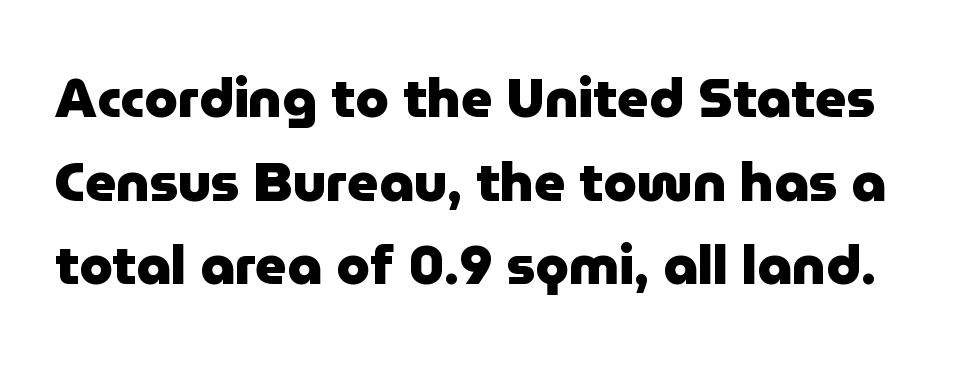
{"serif": "no", "italic": "no", "bold": "yes", "weight": "heavy", "width": "normal", "stroke_contrast": "low", "x_height": "medium", "monospaced": "no", "underline": "no", "line_spacing": "normal", "line_spacing_ratio": 1.55, "letter_spacing": "normal", "letter_spacing_em": 0.0, "glyph_px": 54}
